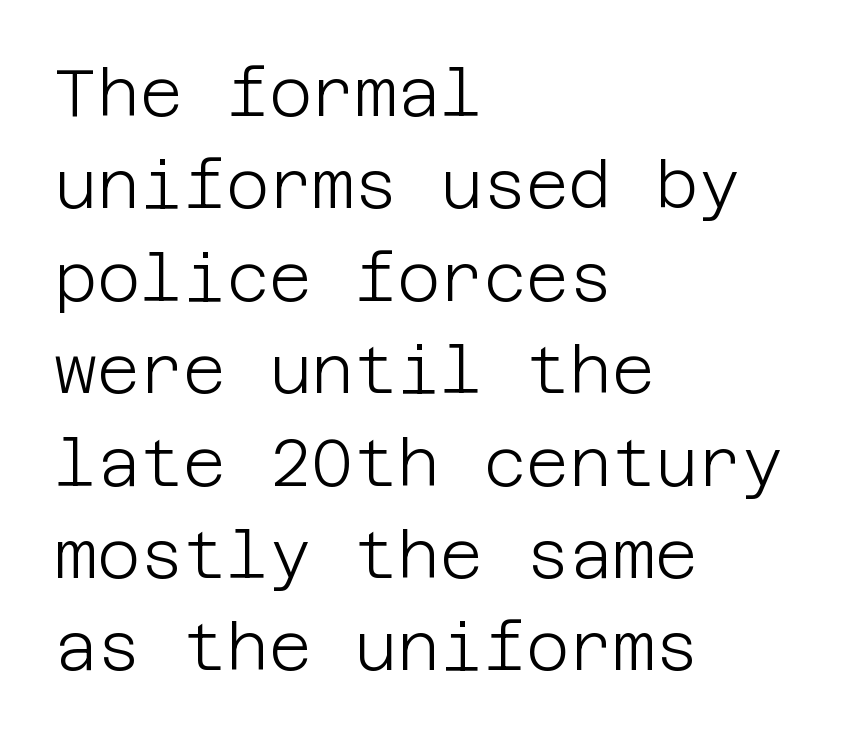
Does extra space separate the letters? No, they use regular spacing. The weight tops out at a normal text grade. Nope, not italic — everything's standing straight. Is there much room between lines? A standard amount, neither cramped nor airy. Alignment: flush left. The glyphs in this specimen are sans serif.
